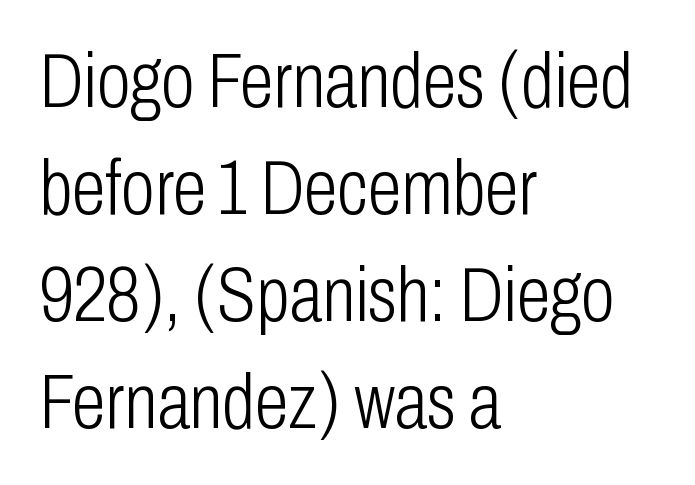
The image shows 77 px light, condensed sans-serif type, upright; set left-aligned, normal line spacing (1.39x), normal letter spacing, not underlined; low stroke contrast and a medium x-height.
